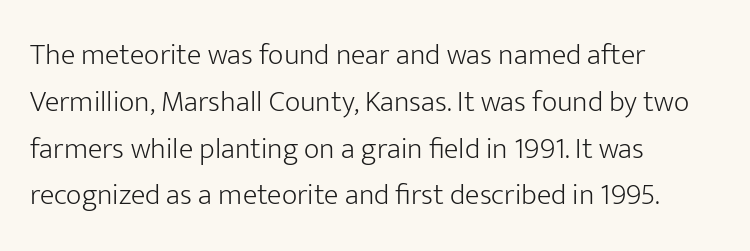
No italicization has been applied; the sample stays upright. Typographically, this falls in the sans-serif category. Plain, unruled lines of type. No heavy texture on the line: the type isn't bold.
